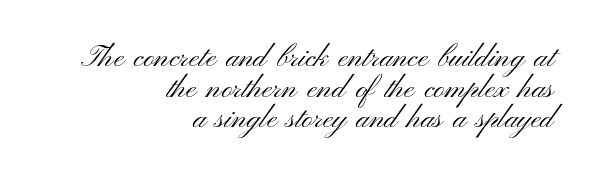
Q: Is the text bold? A: No.
Q: Is the text italic (slanted)? A: Yes.
Q: Is the typeface a serif or a sans-serif typeface? A: Sans-serif.
Q: Is the text underlined? A: No.
Q: How is the paragraph aligned? A: Right-aligned.
Q: Is the spacing between letters normal or unusually wide? A: Normal.
Q: Is the spacing between lines tight, normal or loose? A: Tight.
Q: Width (condensed, normal, or wide)? A: Wide.
Q: Stroke contrast? A: Medium.
Q: x-height? A: Small.
Q: Monospaced? A: No.
